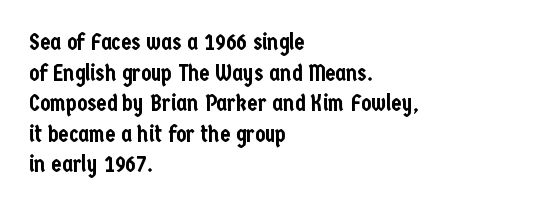
Q: Is the text italic (slanted)? A: No, it is upright.
Q: Is the text underlined? A: No.
Q: How is the paragraph aligned? A: Left-aligned.
Q: Is the spacing between letters normal or unusually wide? A: Normal.
Q: Is the spacing between lines tight, normal or loose? A: Normal.
